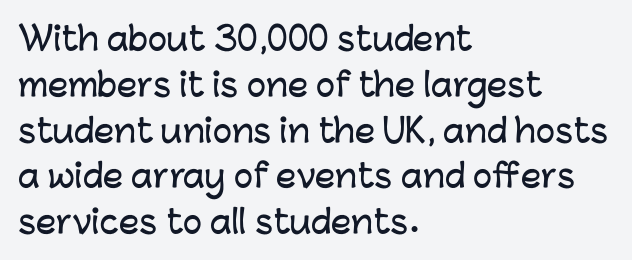
Q: Is the text italic (slanted)? A: No, it is upright.
Q: Is the typeface a serif or a sans-serif typeface? A: Sans-serif.
Q: Is the text underlined? A: No.
Q: How is the paragraph aligned? A: Left-aligned.
Q: Is the spacing between letters normal or unusually wide? A: Normal.
Q: Is the spacing between lines tight, normal or loose? A: Normal.
Q: Width (condensed, normal, or wide)? A: Normal.
Q: Stroke contrast? A: Low.
Q: x-height? A: Medium.
Q: Monospaced? A: No.
